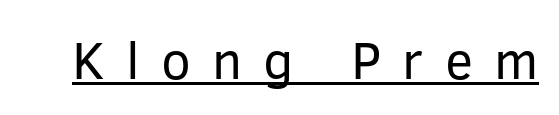
You could not count columns in this text — the font is proportionally spaced. The typesetting does not lean heavy: it is not bold. Is the letter spacing exaggerated? Yes — the characters are pushed far apart. Serif or sans? Sans — the stroke terminals are bare.
